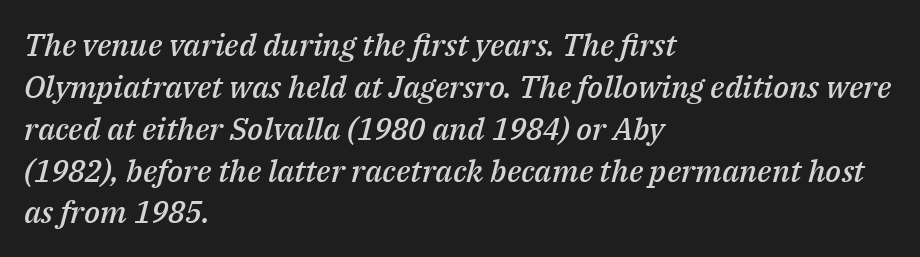
Think of a printed novel: that variable character pitch is what you see here. Leftover space on each line is placed entirely after the last word. Its strokes are somewhat broadened, the hallmark of semibold type. Glance below the letters and you will spot only blank space.
